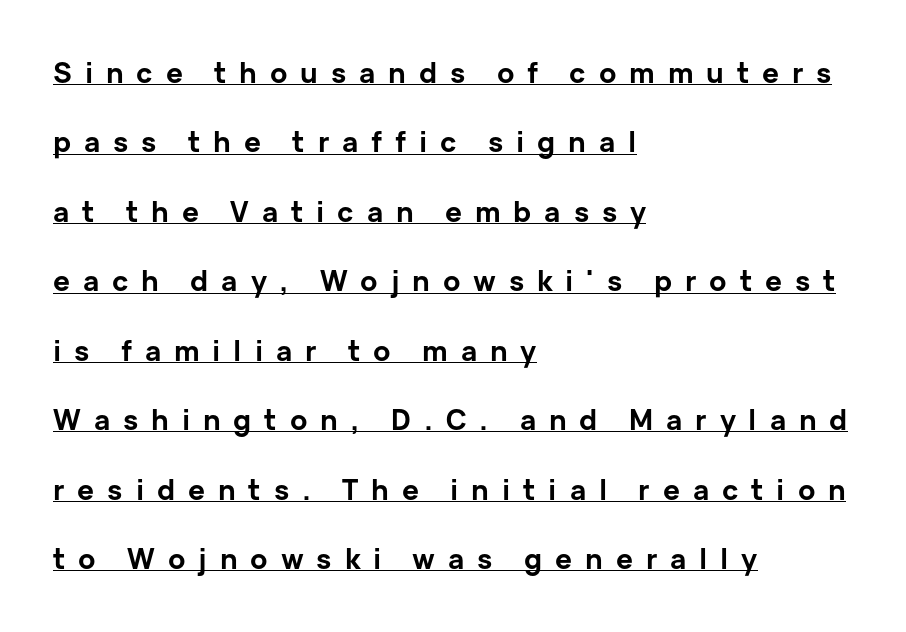
{"serif": "no", "italic": "no", "bold": "yes", "weight": "bold", "width": "normal", "stroke_contrast": "low", "x_height": "medium", "monospaced": "no", "underline": "yes", "align": "left", "line_spacing": "loose", "line_spacing_ratio": 2.48, "letter_spacing": "wide", "letter_spacing_em": 0.46, "glyph_px": 28}
